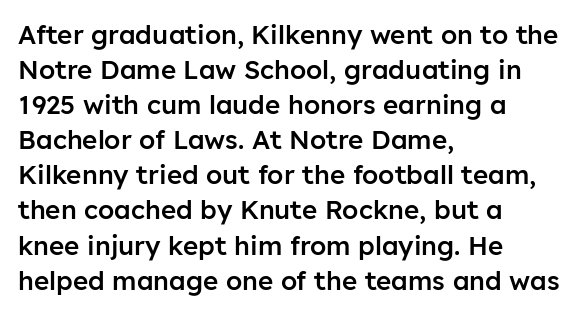
The image shows 26 px text type, upright; set left-aligned, normal line spacing (1.35x), normal letter spacing, not underlined.
